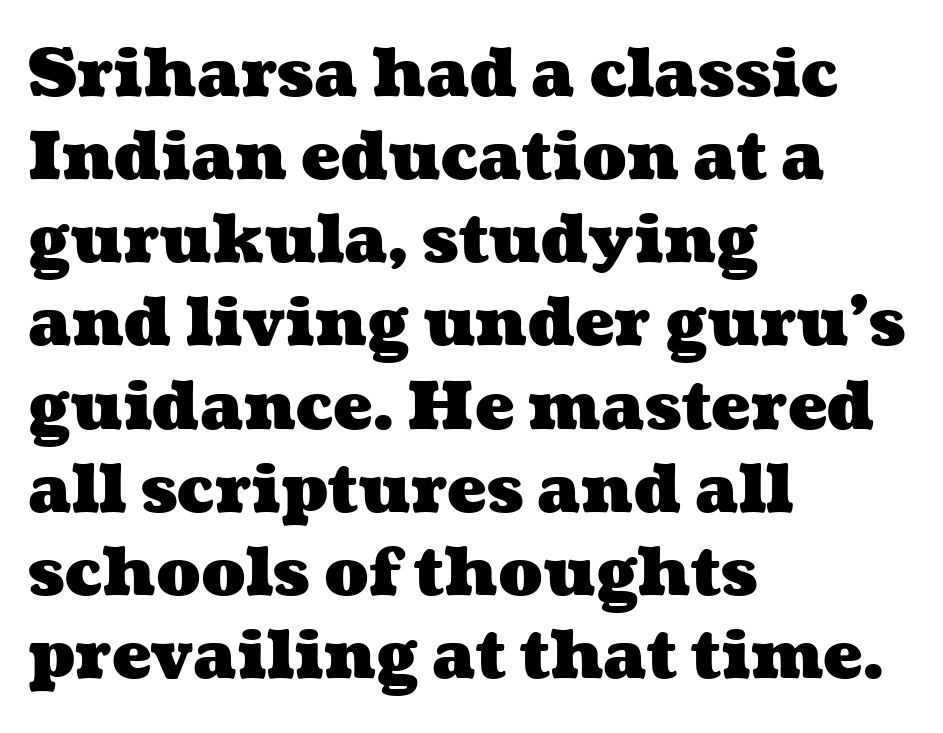
Is this a fixed-width face? No — the glyphs have proportional, varying widths. This rendering features lettering with no underline. Interline gaps are of average width in this sample. Alignment: flush left.
